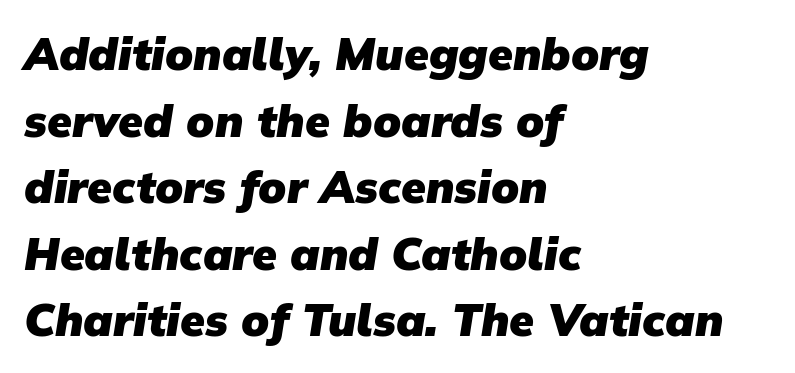
{"serif": "no", "bold": "yes", "weight": "heavy", "width": "normal", "stroke_contrast": "low", "x_height": "medium", "monospaced": "no", "underline": "no", "align": "left", "line_spacing": "normal", "line_spacing_ratio": 1.48, "letter_spacing": "normal", "letter_spacing_em": 0.0, "glyph_px": 45}
